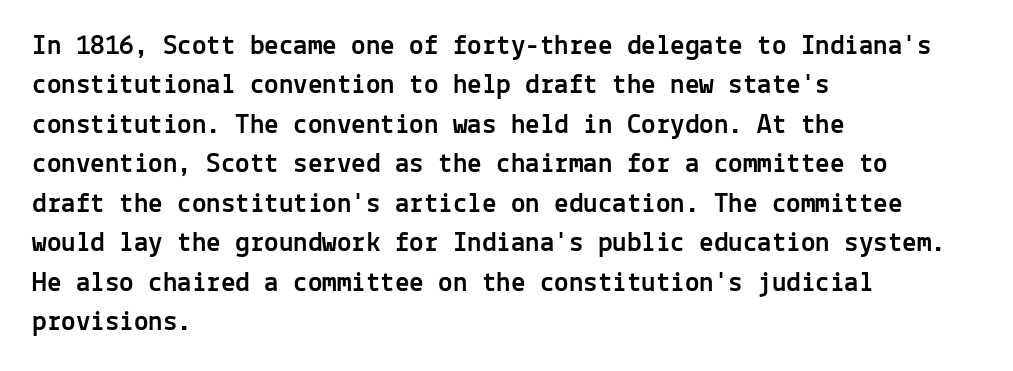
The image shows 29 px sans-serif type, upright, monospaced; set left-aligned, normal line spacing (1.36x), normal letter spacing, not underlined; a medium x-height.
